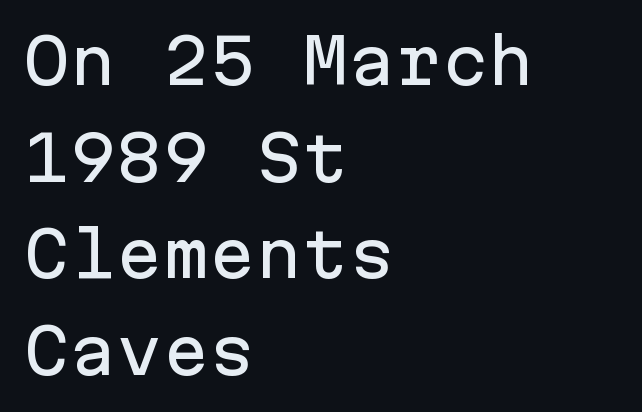
Look at the bottom of the vertical strokes: they stop flat, with no serifs. Here the designer chose a console-style face with uniform glyph widths. Clear beneath every line of the passage. Horizontal alignment here is leftward, the default for most running prose. Quick note: interline space is typical.
